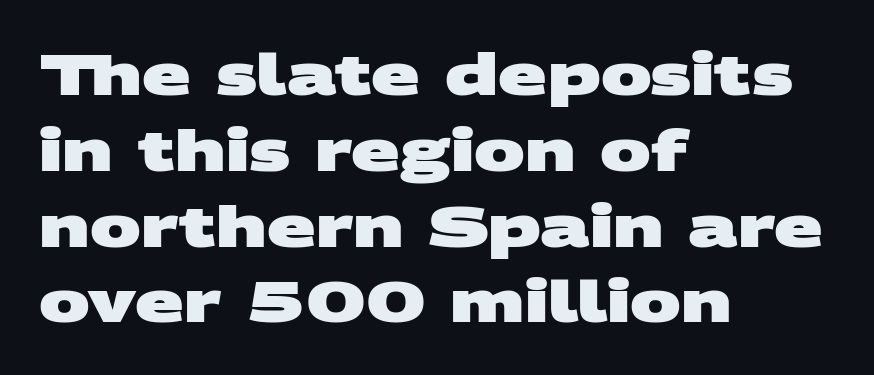
A bare baseline throughout the passage. The setting favours the left margin, as ordinary paragraphs usually do. The vertical gap from one line to the next is medium. Words appear dense and cohesive because spacing is normal. The characters display no serif detailing; their extremities are plain.
